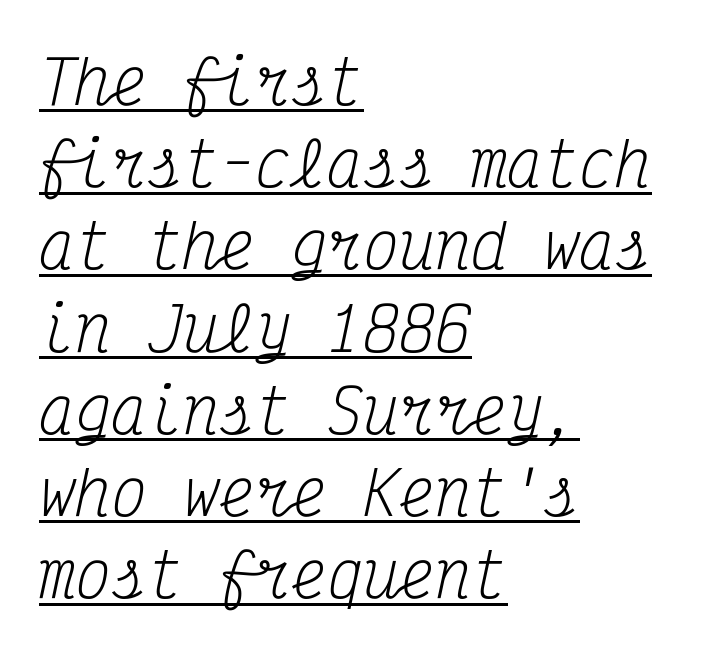
Is the block centered? No — it sits flush against the left margin. Looks like someone drew a line under every word here. The face looks like a standard text weight, possibly lighter. Honestly, the row spacing looks completely unremarkable. Inter-character spacing is left at the font's built-in metrics.
